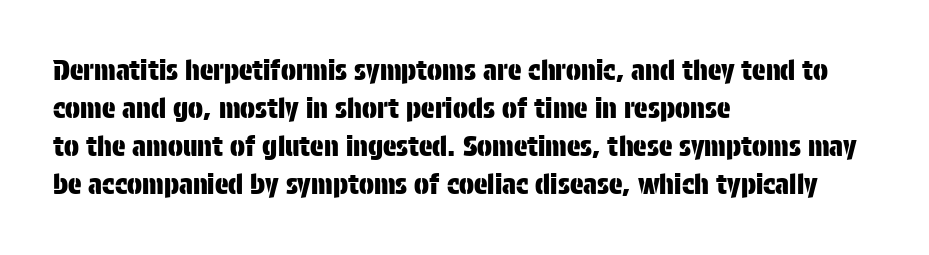
The image shows 28 px condensed sans-serif type, upright; set left-aligned, normal line spacing (1.36x), normal letter spacing, not underlined; low stroke contrast and a large x-height.
